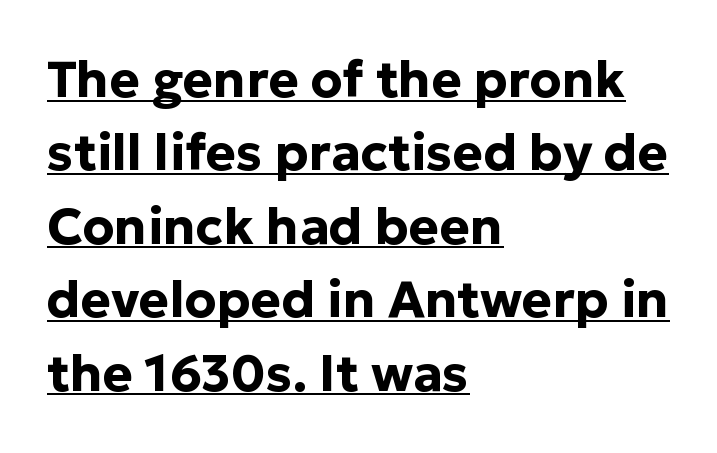
The image shows 51 px bold sans-serif type, upright; set left-aligned, normal line spacing (1.44x), normal letter spacing, underlined; low stroke contrast and a medium x-height.
